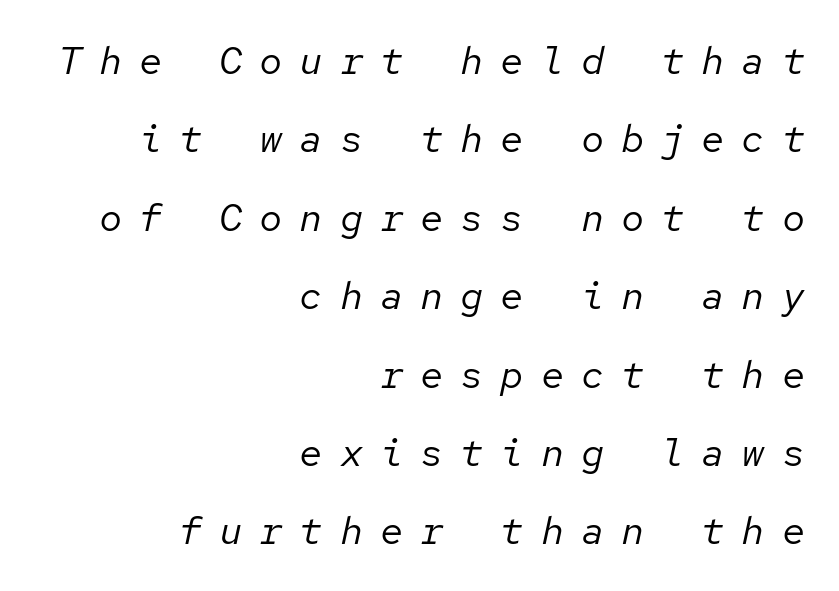
The rendering uses typewriter-style spacing with identical character cells. Letter spacing: wide. Slanted lettering throughout. The space beneath each line is pristine and unruled.
